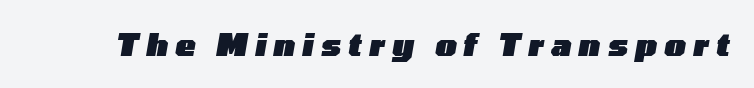
The image shows 30 px heavy, wide type, italic (leaning right); set unusually wide letter spacing (+0.25 em), not underlined; low stroke contrast and a medium x-height.
